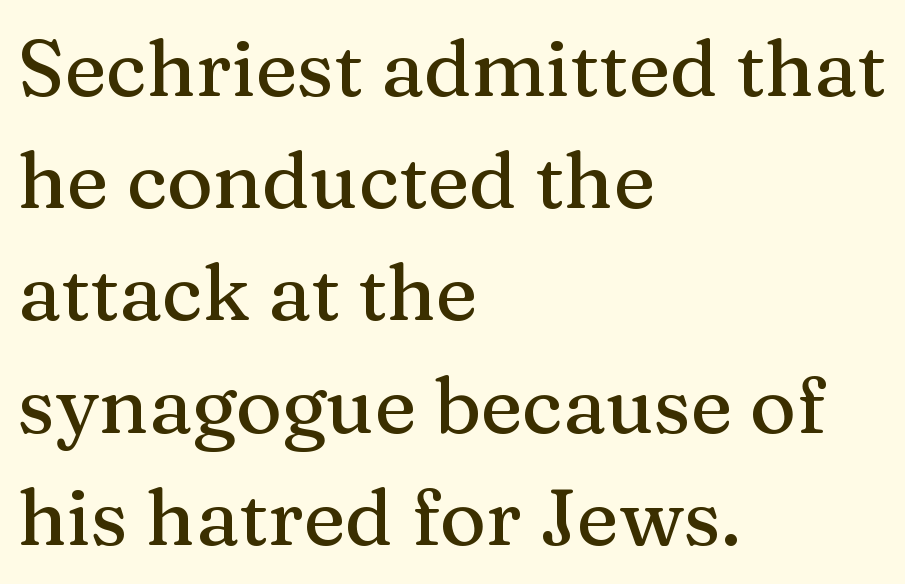
{"serif": "yes", "italic": "no", "width": "normal", "stroke_contrast": "medium", "x_height": "medium", "monospaced": "no", "underline": "no", "align": "left", "line_spacing": "normal", "line_spacing_ratio": 1.42, "letter_spacing": "normal", "letter_spacing_em": 0.0, "glyph_px": 79}
